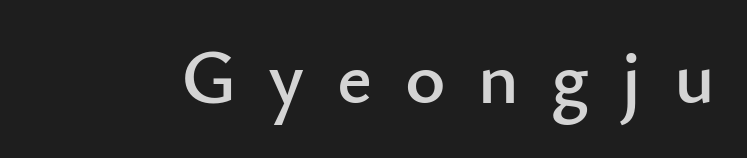
Q: Is the text italic (slanted)? A: No, it is upright.
Q: Is the typeface a serif or a sans-serif typeface? A: Sans-serif.
Q: Is the text underlined? A: No.
Q: Is the spacing between letters normal or unusually wide? A: Unusually wide.
Q: Width (condensed, normal, or wide)? A: Normal.
Q: Stroke contrast? A: Low.
Q: x-height? A: Small.
Q: Monospaced? A: No.
